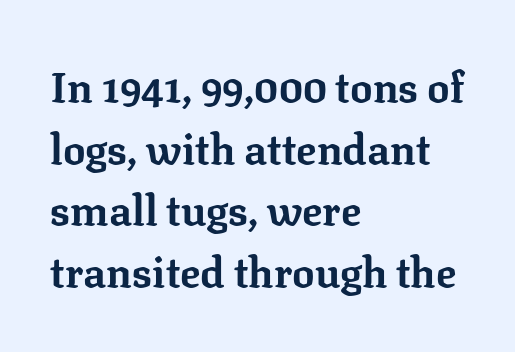
Q: Is the text bold? A: Yes.
Q: Is the text italic (slanted)? A: No, it is upright.
Q: Is the typeface a serif or a sans-serif typeface? A: Serif.
Q: Is the text underlined? A: No.
Q: How is the paragraph aligned? A: Left-aligned.
Q: Is the spacing between letters normal or unusually wide? A: Normal.
Q: Is the spacing between lines tight, normal or loose? A: Normal.
Q: Width (condensed, normal, or wide)? A: Normal.
Q: Stroke contrast? A: Low.
Q: x-height? A: Medium.
Q: Monospaced? A: No.
